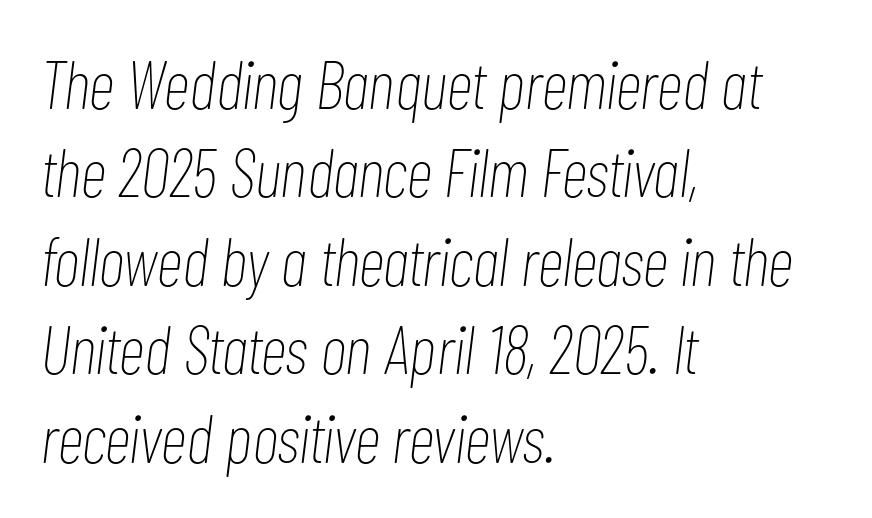
{"italic": "yes", "lean": "right", "slant_degrees": 7, "bold": "no", "weight": "thin", "width": "condensed", "stroke_contrast": "low", "x_height": "medium", "monospaced": "no", "underline": "no", "align": "left", "line_spacing": "normal", "line_spacing_ratio": 1.3, "letter_spacing": "normal", "letter_spacing_em": 0.0, "glyph_px": 68}
